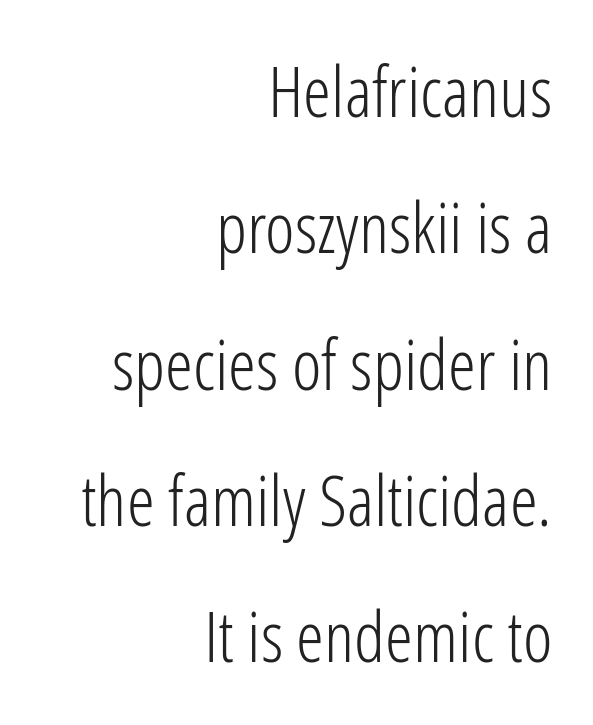
The image shows 71 px light, condensed sans-serif type, upright; set right-aligned, loose line spacing (1.92x), normal letter spacing, not underlined; low stroke contrast and a medium x-height.
